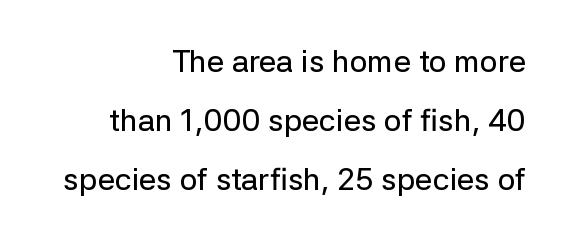
The image shows 31 px sans-serif type, upright; set right-aligned, loose line spacing (1.91x), normal letter spacing, not underlined; low stroke contrast and a medium x-height.
